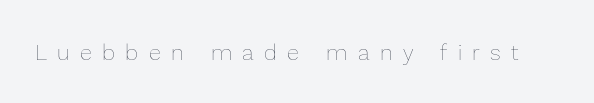
The foot of each line stays bare and open. This is not heavy type; no bold has been used. You could only call the tracking loose — the letters float apart. The lettering stays uniformly vertical, giving the passage a roman look.
